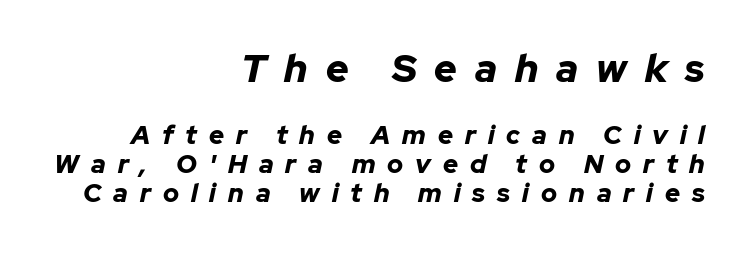
{"italic": "yes", "lean": "right", "slant_degrees": 12, "bold": "yes", "weight": "bold", "width": "normal", "stroke_contrast": "low", "x_height": "medium", "monospaced": "no", "underline": "no", "align": "right", "line_spacing": "tight", "line_spacing_ratio": 1.12, "letter_spacing": "wide", "letter_spacing_em": 0.46, "larger_block": "first", "size_ratio": 1.5, "glyph_px": 39}
